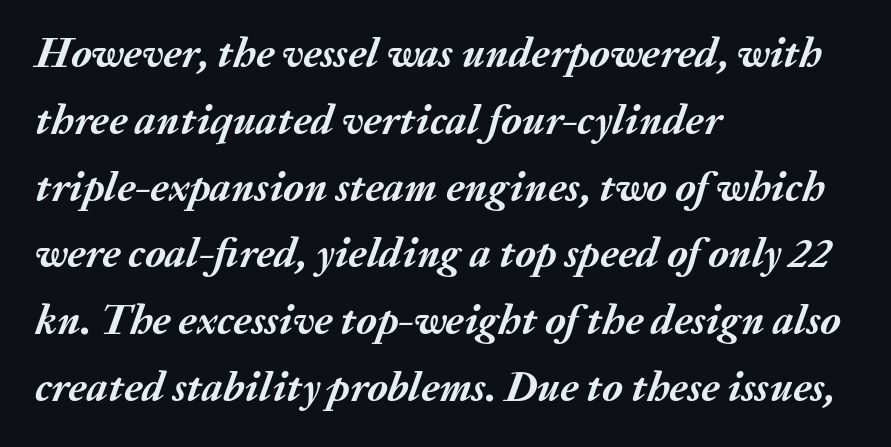
Q: Is the text bold? A: Yes.
Q: Is the text italic (slanted)? A: Yes, it leans right by about 20 degrees.
Q: Is the text underlined? A: No.
Q: How is the paragraph aligned? A: Left-aligned.
Q: Is the spacing between letters normal or unusually wide? A: Normal.
Q: Is the spacing between lines tight, normal or loose? A: Normal.
Q: Width (condensed, normal, or wide)? A: Normal.
Q: Stroke contrast? A: Medium.
Q: x-height? A: Medium.
Q: Monospaced? A: No.
